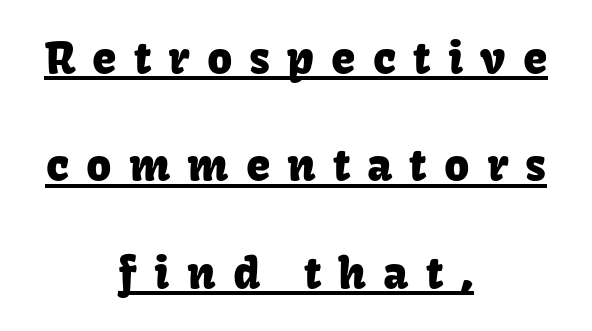
The image shows 44 px sans-serif type, upright; set centered, loose line spacing (2.44x), unusually wide letter spacing (+0.39 em), underlined; low stroke contrast and a medium x-height.
